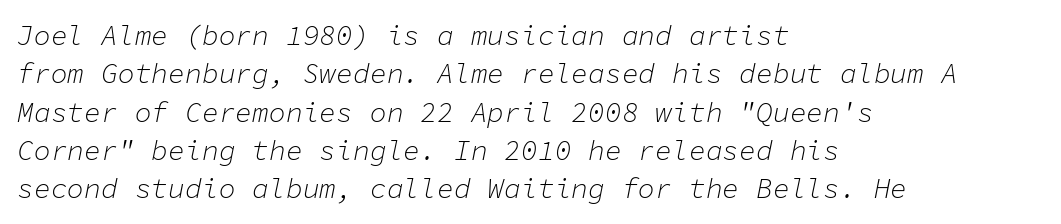
{"italic": "yes", "lean": "right", "slant_degrees": 11, "bold": "no", "weight": "light", "width": "normal", "stroke_contrast": "low", "x_height": "medium", "monospaced": "yes", "underline": "no", "align": "left", "line_spacing": "normal", "line_spacing_ratio": 1.37, "letter_spacing": "normal", "letter_spacing_em": 0.0, "glyph_px": 28}
